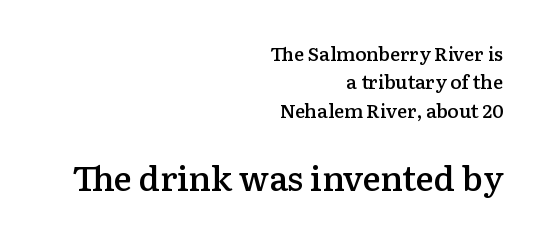
The letterforms sit shoulder to shoulder at normal distance. It's the straight-up-and-down kind of type. Stroke thickness is moderately raised; the sample reads as semibold. Regarding leading, the lines here are spaced in the standard way.
